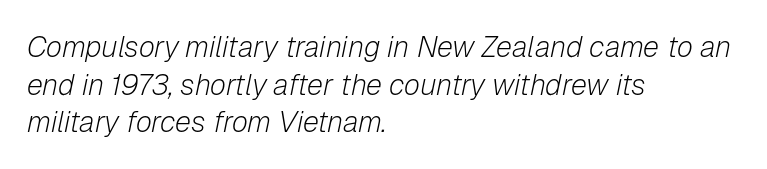
{"italic": "yes", "lean": "right", "slant_degrees": 12, "bold": "no", "weight": "light", "width": "normal", "stroke_contrast": "low", "x_height": "medium", "monospaced": "no", "underline": "no", "align": "left", "line_spacing": "normal", "line_spacing_ratio": 1.3, "letter_spacing": "normal", "letter_spacing_em": 0.0, "glyph_px": 29}
